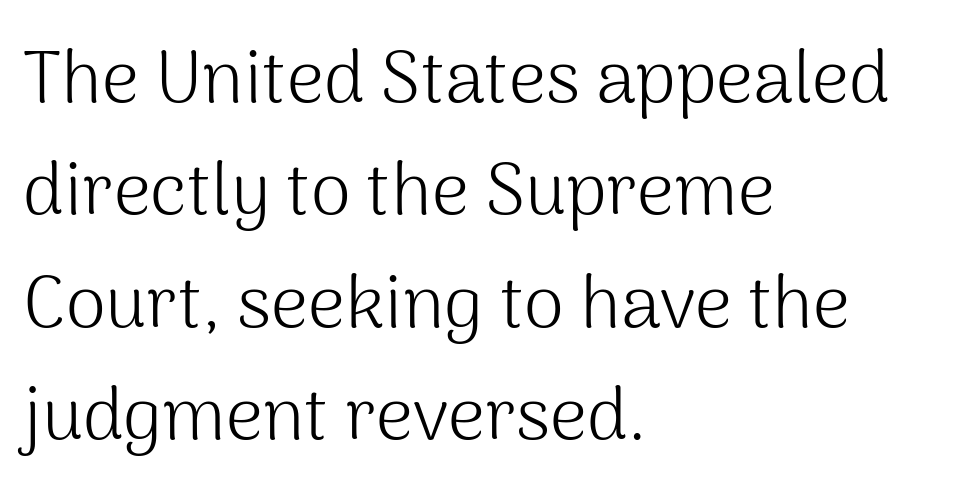
Q: Is the text bold? A: No.
Q: Is the text italic (slanted)? A: No, it is upright.
Q: Is the typeface a serif or a sans-serif typeface? A: Sans-serif.
Q: Is the text underlined? A: No.
Q: How is the paragraph aligned? A: Left-aligned.
Q: Is the spacing between letters normal or unusually wide? A: Normal.
Q: Is the spacing between lines tight, normal or loose? A: Normal.
Q: Width (condensed, normal, or wide)? A: Normal.
Q: Stroke contrast? A: Medium.
Q: x-height? A: Medium.
Q: Monospaced? A: No.
